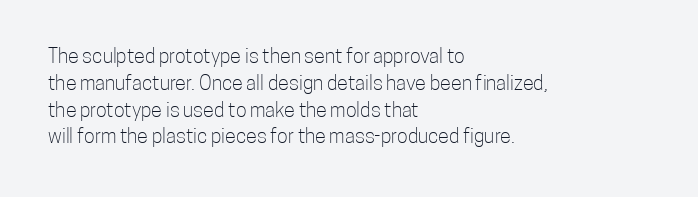
{"italic": "no", "bold": "no", "underline": "no", "align": "left", "line_spacing": "normal", "line_spacing_ratio": 1.34, "letter_spacing": "normal", "letter_spacing_em": 0.0, "glyph_px": 20}
